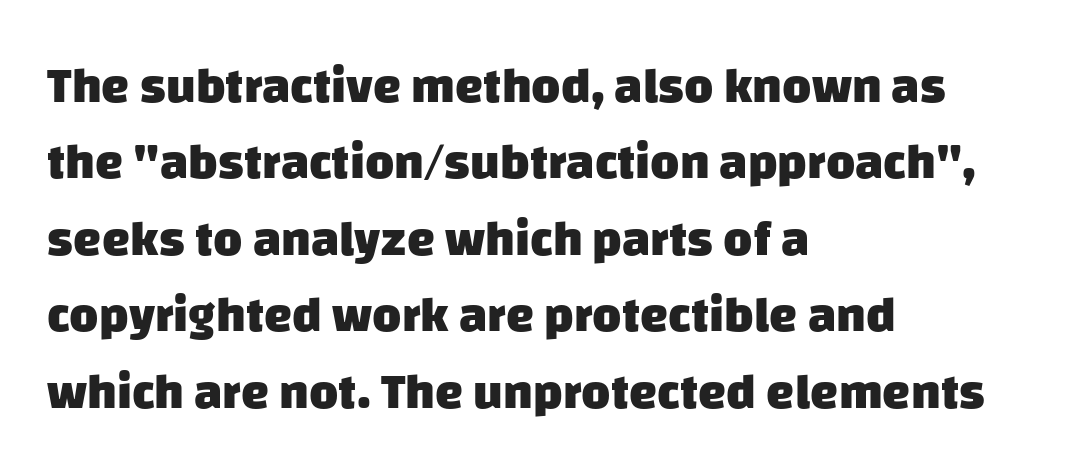
Q: Is the text bold? A: Yes.
Q: Is the typeface a serif or a sans-serif typeface? A: Sans-serif.
Q: Is the text underlined? A: No.
Q: How is the paragraph aligned? A: Left-aligned.
Q: Is the spacing between letters normal or unusually wide? A: Normal.
Q: Is the spacing between lines tight, normal or loose? A: Normal.
Q: Width (condensed, normal, or wide)? A: Normal.
Q: Stroke contrast? A: Low.
Q: x-height? A: Large.
Q: Monospaced? A: No.
